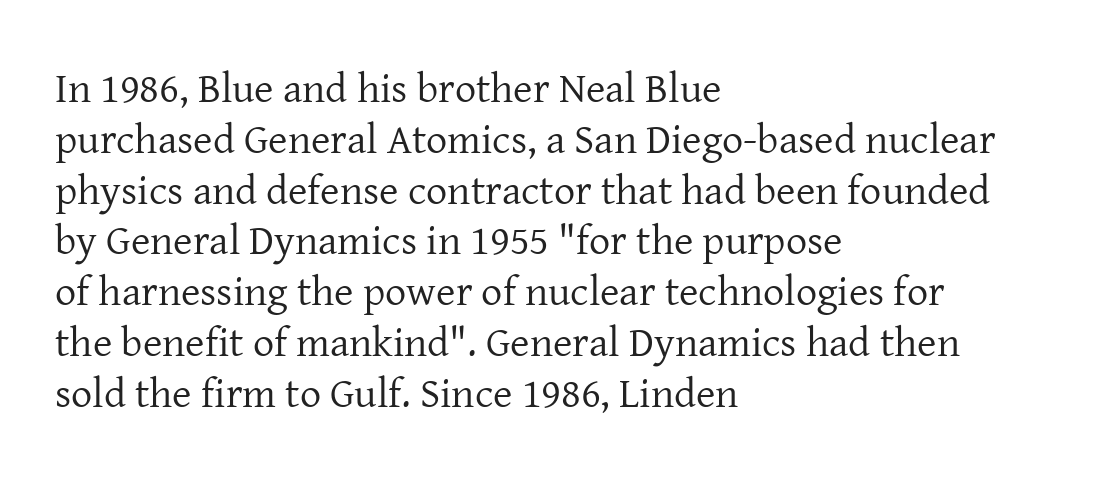
{"serif": "yes", "italic": "no", "bold": "no", "weight": "regular", "width": "normal", "stroke_contrast": "low", "x_height": "medium", "monospaced": "no", "underline": "no", "align": "left", "line_spacing_ratio": 1.21, "letter_spacing": "normal", "letter_spacing_em": 0.0, "glyph_px": 42}
